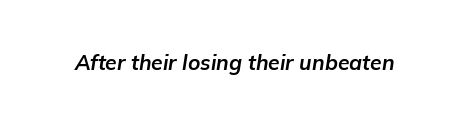
The image shows 21 px bold type, italic (leaning right); set normal letter spacing, not underlined.
